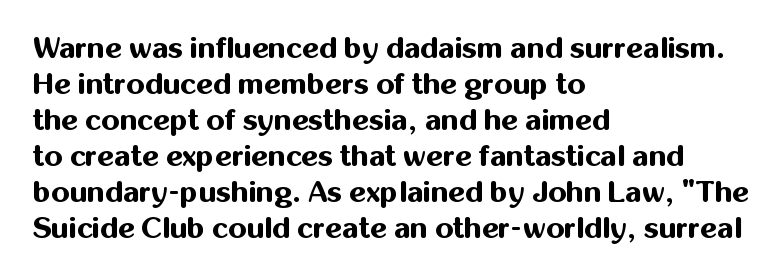
{"serif": "no", "italic": "no", "bold": "yes", "weight": "bold", "width": "normal", "stroke_contrast": "medium", "x_height": "medium", "monospaced": "no", "underline": "no", "align": "left", "line_spacing_ratio": 1.24, "letter_spacing": "normal", "letter_spacing_em": 0.0, "glyph_px": 29}
